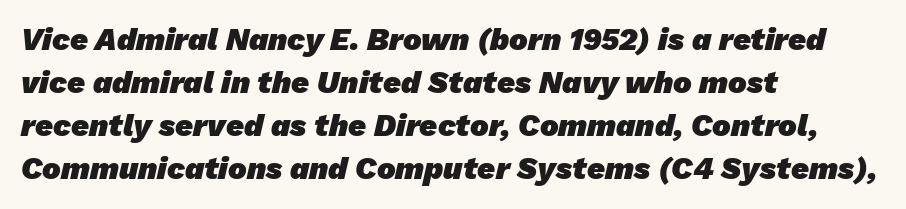
Q: Is the text bold? A: Yes.
Q: Is the typeface a serif or a sans-serif typeface? A: Sans-serif.
Q: Is the text underlined? A: No.
Q: How is the paragraph aligned? A: Left-aligned.
Q: Is the spacing between letters normal or unusually wide? A: Normal.
Q: Is the spacing between lines tight, normal or loose? A: Normal.
Q: Width (condensed, normal, or wide)? A: Normal.
Q: Stroke contrast? A: Low.
Q: x-height? A: Medium.
Q: Monospaced? A: No.
